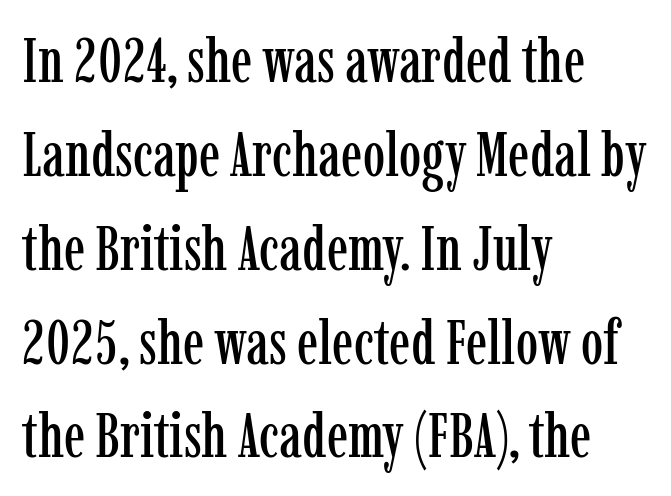
Does the leading feel generous? No, just average. This rendering features lettering with no underline. Note the varied advance widths — an 'i' is clearly narrower than an 'm'. This rendering uses left alignment, leaving the right contour irregular.
